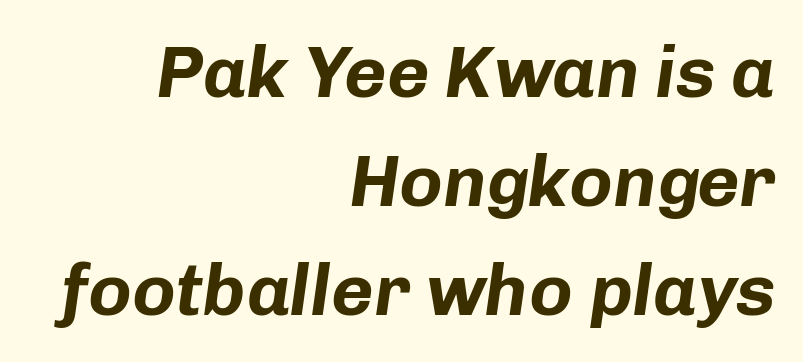
Q: Is the text bold? A: Yes.
Q: Is the text italic (slanted)? A: Yes, it leans right by about 8 degrees.
Q: Is the text underlined? A: No.
Q: How is the paragraph aligned? A: Right-aligned.
Q: Is the spacing between letters normal or unusually wide? A: Normal.
Q: Is the spacing between lines tight, normal or loose? A: Normal.
Q: Width (condensed, normal, or wide)? A: Normal.
Q: Stroke contrast? A: Low.
Q: x-height? A: Medium.
Q: Monospaced? A: No.
